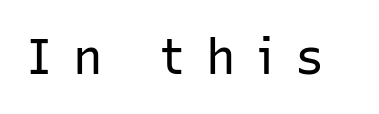
{"serif": "no", "italic": "no", "bold": "no", "weight": "regular", "width": "normal", "stroke_contrast": "low", "x_height": "medium", "monospaced": "no", "underline": "no", "letter_spacing": "wide", "letter_spacing_em": 0.44, "glyph_px": 49}
